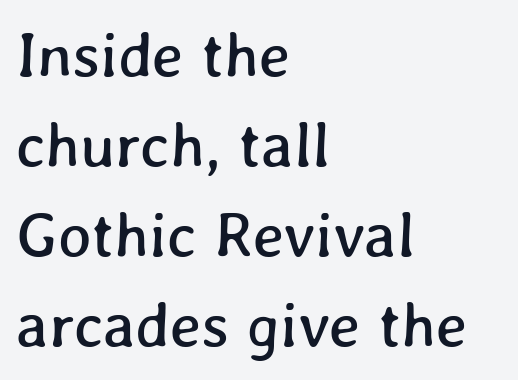
Q: Is the text underlined? A: No.
Q: How is the paragraph aligned? A: Left-aligned.
Q: Is the spacing between letters normal or unusually wide? A: Normal.
Q: Is the spacing between lines tight, normal or loose? A: Normal.
Q: Width (condensed, normal, or wide)? A: Normal.
Q: Stroke contrast? A: Low.
Q: x-height? A: Medium.
Q: Monospaced? A: No.
